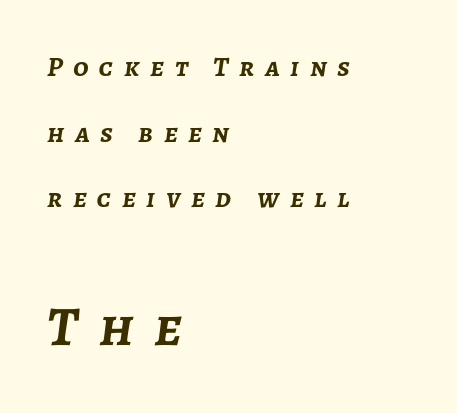
{"italic": "yes", "lean": "right", "slant_degrees": 7, "bold": "yes", "weight": "semibold", "width": "normal", "stroke_contrast": "low", "x_height": "medium", "monospaced": "no", "underline": "no", "align": "left", "line_spacing": "loose", "line_spacing_ratio": 2.34, "letter_spacing": "wide", "letter_spacing_em": 0.38, "larger_block": "second", "size_ratio": 2.0, "glyph_px": 56}
